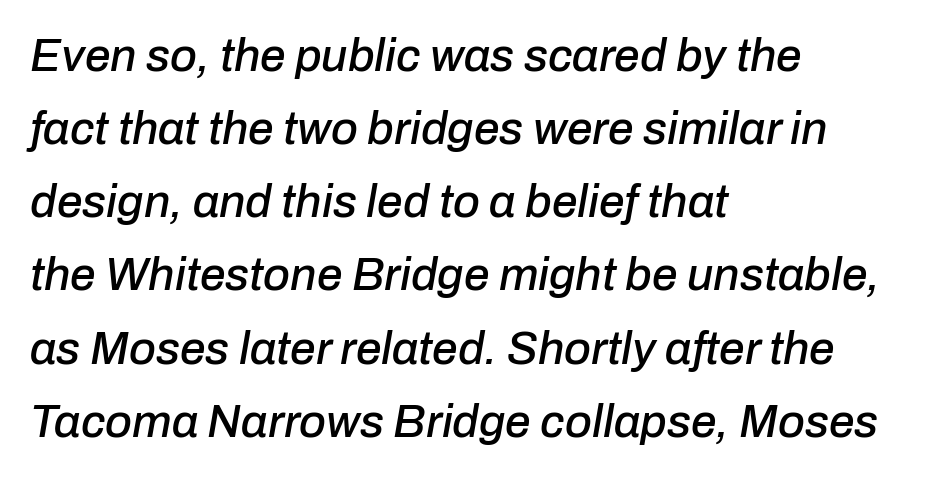
{"italic": "yes", "lean": "right", "slant_degrees": 10, "width": "normal", "stroke_contrast": "low", "x_height": "medium", "monospaced": "no", "underline": "no", "align": "left", "line_spacing": "normal", "line_spacing_ratio": 1.59, "letter_spacing": "normal", "letter_spacing_em": 0.0, "glyph_px": 46}
